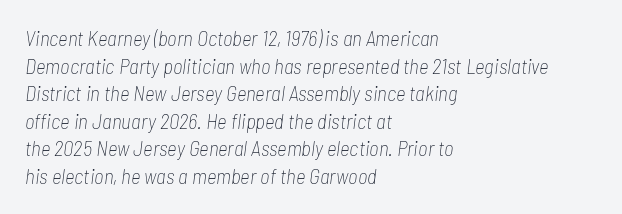
Each line starts at the same left margin while the right side varies. Spacing between characters is what you'd get straight out of the box. No heavy texture on the line: the type isn't bold. Type without underlining.
